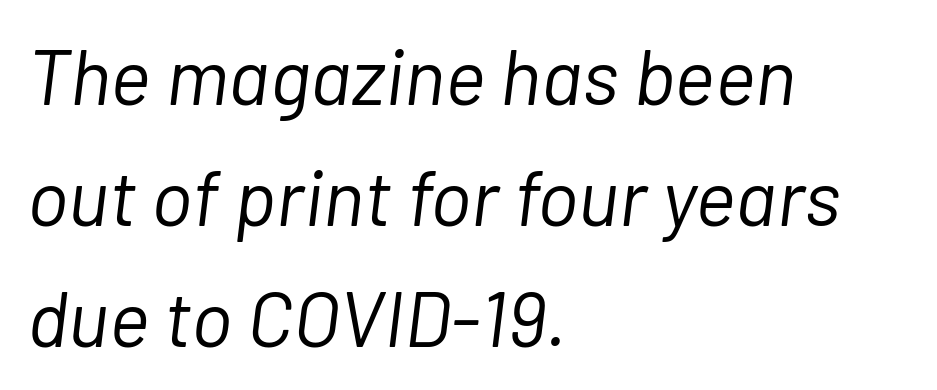
{"italic": "yes", "lean": "right", "slant_degrees": 7, "bold": "no", "weight": "light", "width": "normal", "stroke_contrast": "low", "x_height": "medium", "monospaced": "no", "underline": "no", "align": "left", "line_spacing": "normal", "line_spacing_ratio": 1.55, "letter_spacing": "normal", "letter_spacing_em": 0.0, "glyph_px": 78}
